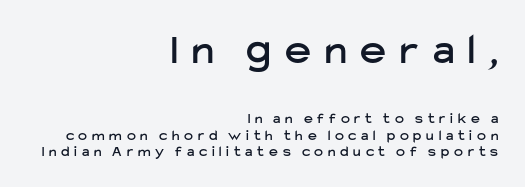
{"serif": "no", "italic": "no", "width": "normal", "stroke_contrast": "low", "x_height": "medium", "monospaced": "no", "underline": "no", "align": "right", "line_spacing": "tight", "line_spacing_ratio": 1.11, "letter_spacing": "wide", "letter_spacing_em": 0.32, "larger_block": "first", "size_ratio": 2.93, "glyph_px": 44}
